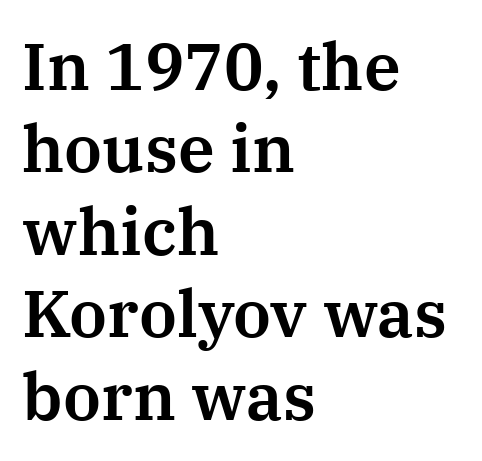
{"serif": "yes", "italic": "no", "width": "normal", "stroke_contrast": "medium", "x_height": "medium", "monospaced": "no", "underline": "no", "align": "left", "line_spacing": "normal", "line_spacing_ratio": 1.25, "letter_spacing": "normal", "letter_spacing_em": 0.0, "glyph_px": 66}
